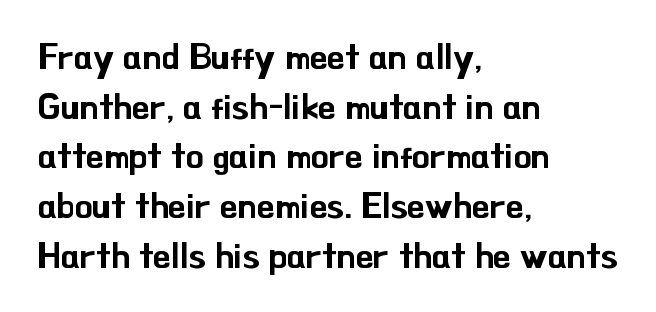
Q: Is the text italic (slanted)? A: No, it is upright.
Q: Is the typeface a serif or a sans-serif typeface? A: Sans-serif.
Q: Is the text underlined? A: No.
Q: How is the paragraph aligned? A: Left-aligned.
Q: Is the spacing between letters normal or unusually wide? A: Normal.
Q: Is the spacing between lines tight, normal or loose? A: Normal.
Q: Width (condensed, normal, or wide)? A: Normal.
Q: Stroke contrast? A: Low.
Q: x-height? A: Small.
Q: Monospaced? A: No.
